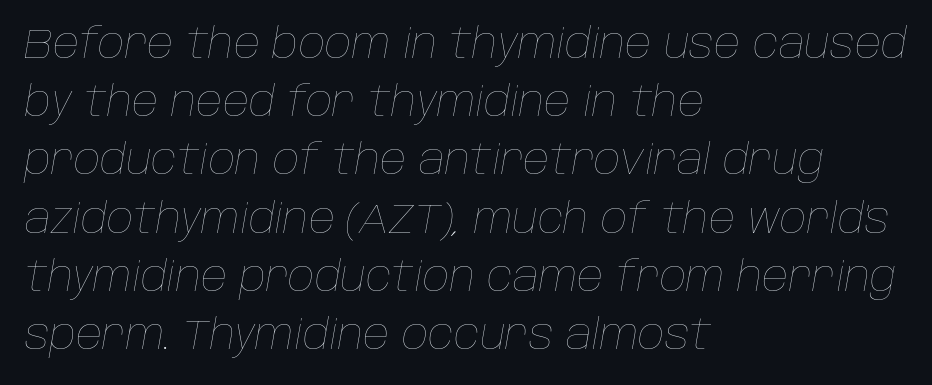
The image shows 41 px thin type, italic (leaning right); set left-aligned, normal line spacing (1.42x), normal letter spacing, not underlined; low stroke contrast and a large x-height.
